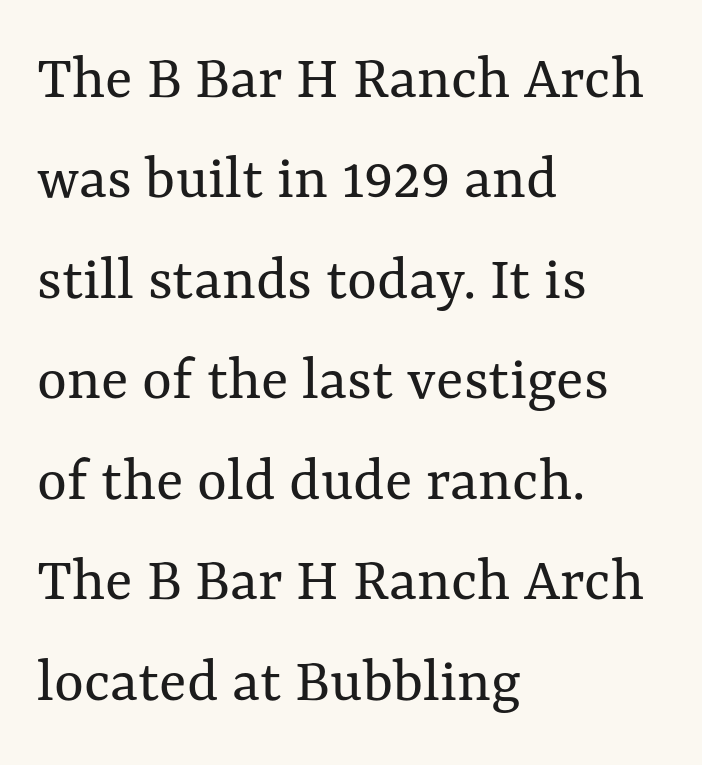
Regarding leading, the lines here are spaced in the standard way. Tall strokes in this sample are plumb rather than angled. A clean baseline with only descenders dipping below it. The letterforms sit shoulder to shoulder at normal distance. Here the designer chose a conventional face with non-uniform glyph widths. A quiet, ordinary-to-light weight characterises the typeface.
